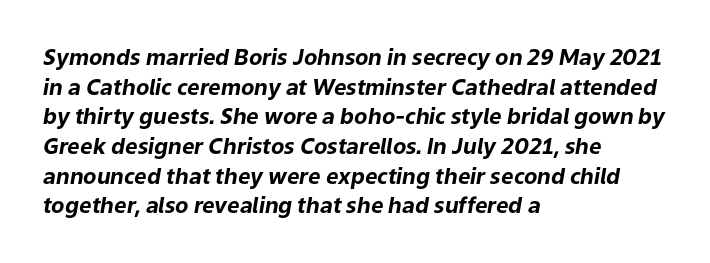
{"italic": "yes", "lean": "right", "slant_degrees": 9, "bold": "yes", "underline": "no", "align": "left", "line_spacing": "normal", "line_spacing_ratio": 1.35, "letter_spacing": "normal", "letter_spacing_em": 0.0, "glyph_px": 22}
